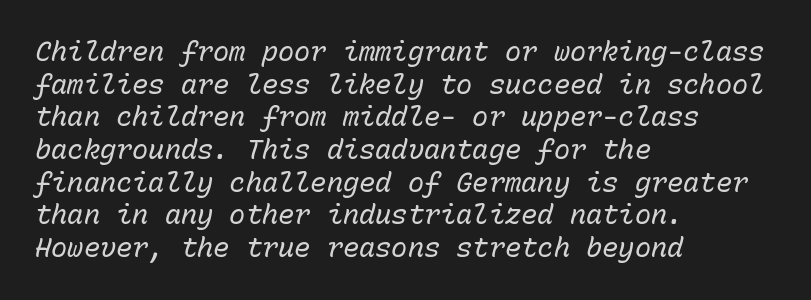
Q: Is the text bold? A: No.
Q: Is the text italic (slanted)? A: Yes, it leans right by about 15 degrees.
Q: Is the text underlined? A: No.
Q: How is the paragraph aligned? A: Left-aligned.
Q: Is the spacing between letters normal or unusually wide? A: Normal.
